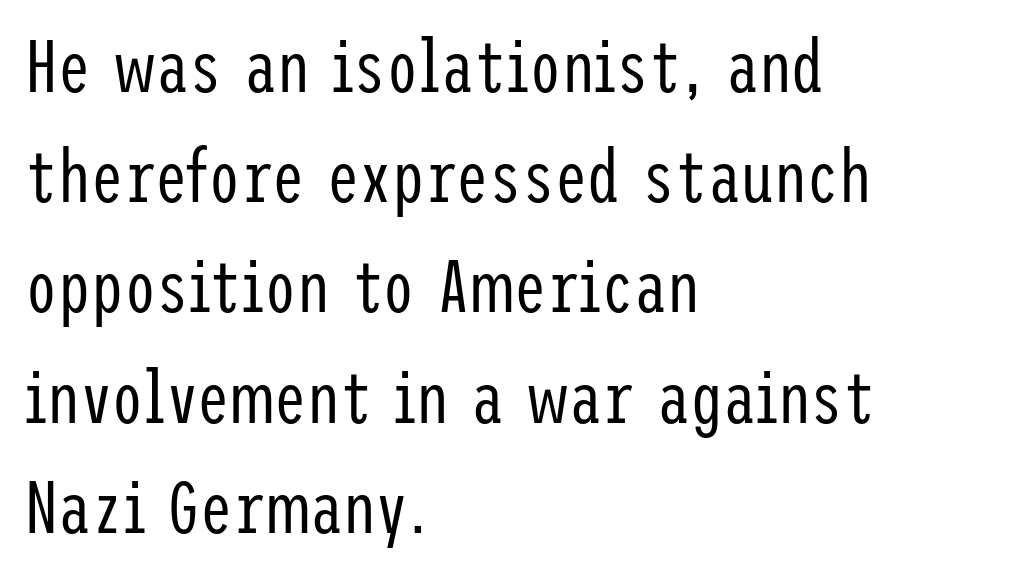
Q: Is the text bold? A: No.
Q: Is the text italic (slanted)? A: No, it is upright.
Q: Is the typeface a serif or a sans-serif typeface? A: Sans-serif.
Q: Is the text underlined? A: No.
Q: How is the paragraph aligned? A: Left-aligned.
Q: Is the spacing between letters normal or unusually wide? A: Normal.
Q: Is the spacing between lines tight, normal or loose? A: Normal.
Q: Width (condensed, normal, or wide)? A: Condensed.
Q: Stroke contrast? A: Low.
Q: x-height? A: Medium.
